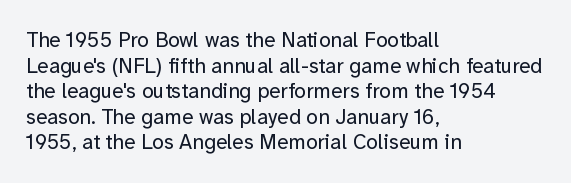
Q: Is the text bold? A: No.
Q: Is the text italic (slanted)? A: No, it is upright.
Q: Is the text underlined? A: No.
Q: How is the paragraph aligned? A: Left-aligned.
Q: Is the spacing between letters normal or unusually wide? A: Normal.
